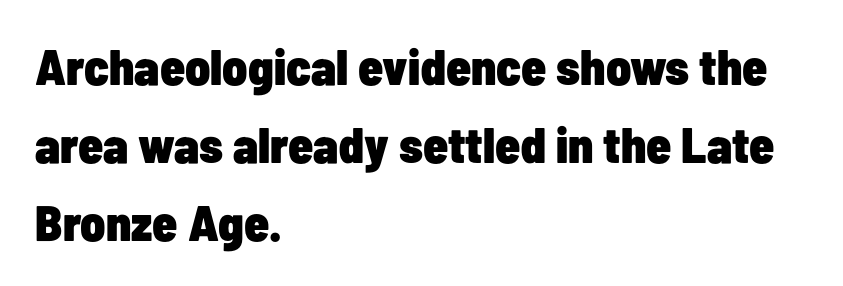
{"serif": "no", "italic": "no", "bold": "yes", "weight": "heavy", "width": "condensed", "stroke_contrast": "low", "x_height": "medium", "monospaced": "no", "underline": "no", "align": "left", "line_spacing": "normal", "line_spacing_ratio": 1.56, "letter_spacing": "normal", "letter_spacing_em": 0.0, "glyph_px": 50}
